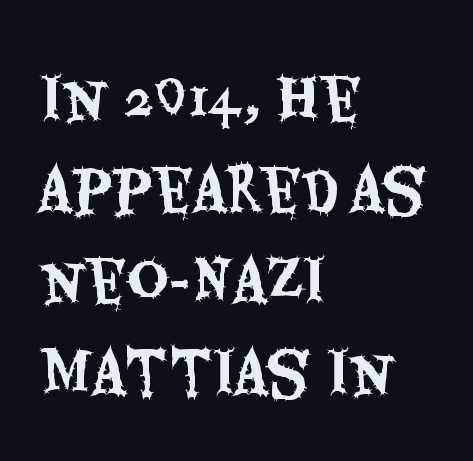
Q: Is the text italic (slanted)? A: No, it is upright.
Q: Is the typeface a serif or a sans-serif typeface? A: Sans-serif.
Q: Is the text underlined? A: No.
Q: How is the paragraph aligned? A: Left-aligned.
Q: Is the spacing between letters normal or unusually wide? A: Normal.
Q: Is the spacing between lines tight, normal or loose? A: Normal.
Q: Width (condensed, normal, or wide)? A: Condensed.
Q: Stroke contrast? A: Medium.
Q: x-height? A: Large.
Q: Monospaced? A: No.
